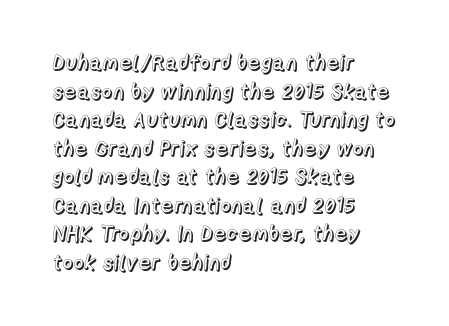
{"underline": "no", "align": "left", "line_spacing": "normal", "line_spacing_ratio": 1.36, "letter_spacing": "normal", "letter_spacing_em": 0.0, "glyph_px": 21}
